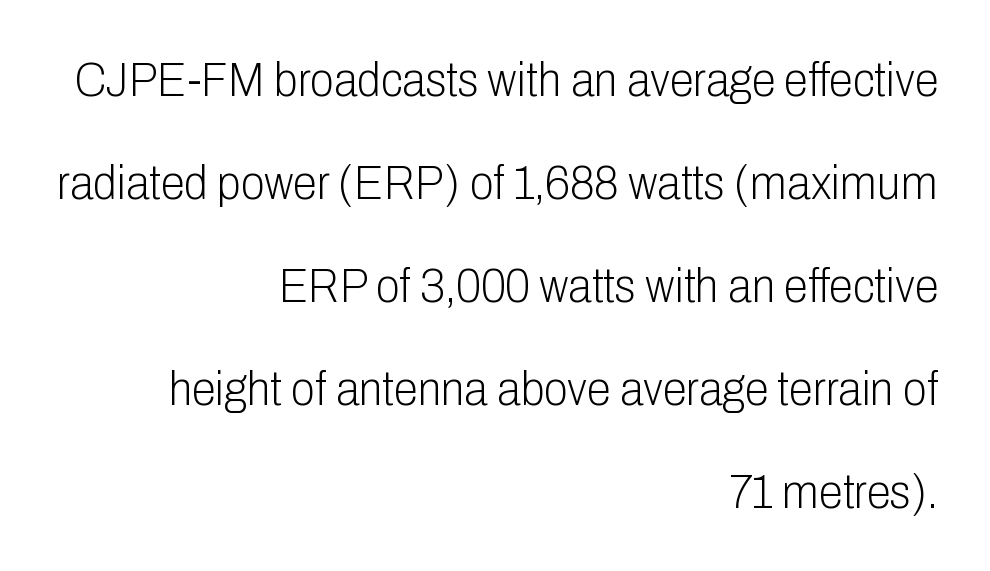
The strip under each line holds only bare page. Honestly, the letter spacing is just normal — you wouldn't notice it. Line endings align vertically; line beginnings do not. Spacing verdict: proportional, widths tailored to each character. Rendered with straight, roman letterforms. A light-to-regular cut is what we see here.
